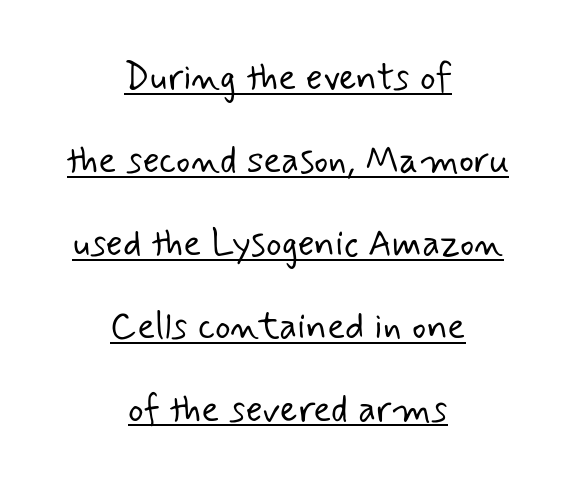
{"serif": "no", "bold": "no", "weight": "light", "width": "normal", "stroke_contrast": "low", "x_height": "small", "monospaced": "no", "underline": "yes", "align": "center", "line_spacing": "loose", "line_spacing_ratio": 2.24, "letter_spacing": "normal", "letter_spacing_em": 0.0, "glyph_px": 37}
